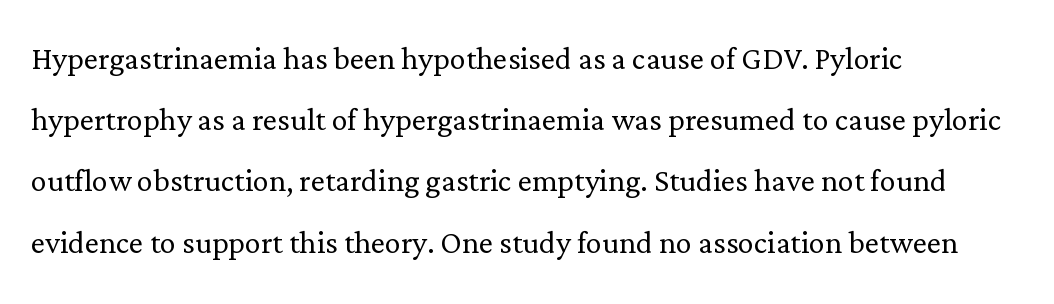
Q: Is the text bold? A: No.
Q: Is the text italic (slanted)? A: No, it is upright.
Q: Is the typeface a serif or a sans-serif typeface? A: Serif.
Q: Is the text underlined? A: No.
Q: How is the paragraph aligned? A: Left-aligned.
Q: Is the spacing between letters normal or unusually wide? A: Normal.
Q: Is the spacing between lines tight, normal or loose? A: Normal.
Q: Width (condensed, normal, or wide)? A: Normal.
Q: Stroke contrast? A: Low.
Q: x-height? A: Medium.
Q: Monospaced? A: No.
